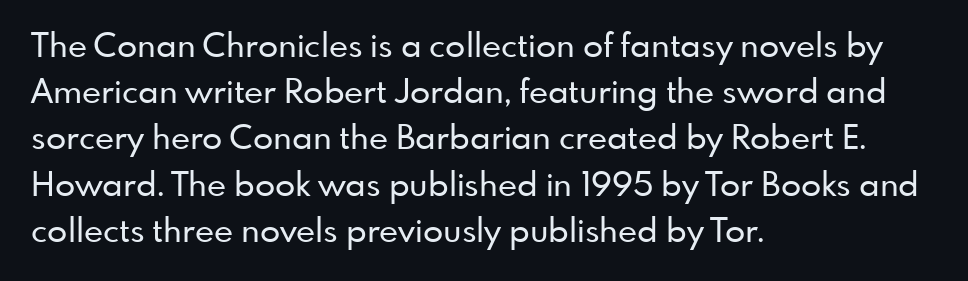
Q: Is the text italic (slanted)? A: No, it is upright.
Q: Is the typeface a serif or a sans-serif typeface? A: Sans-serif.
Q: Is the text underlined? A: No.
Q: How is the paragraph aligned? A: Left-aligned.
Q: Is the spacing between letters normal or unusually wide? A: Normal.
Q: Is the spacing between lines tight, normal or loose? A: Normal.
Q: Width (condensed, normal, or wide)? A: Normal.
Q: Stroke contrast? A: Low.
Q: x-height? A: Small.
Q: Monospaced? A: No.
